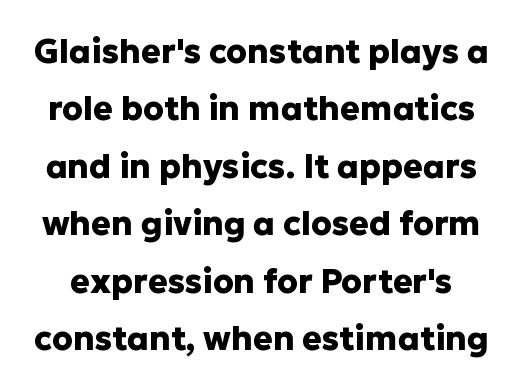
{"serif": "no", "italic": "no", "bold": "yes", "weight": "heavy", "width": "normal", "stroke_contrast": "low", "x_height": "medium", "monospaced": "no", "underline": "no", "line_spacing_ratio": 1.74, "letter_spacing": "normal", "letter_spacing_em": 0.0, "glyph_px": 33}
